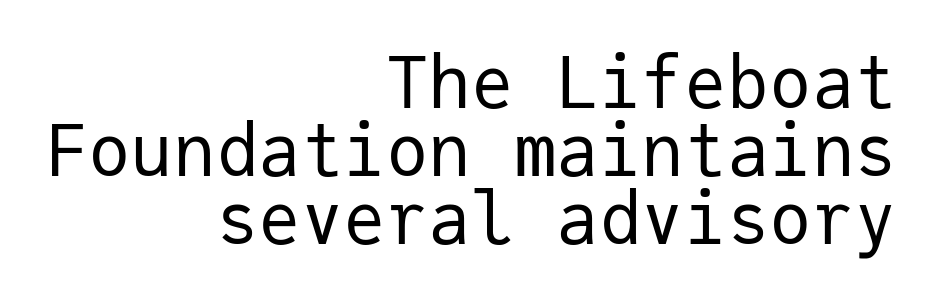
{"serif": "no", "italic": "no", "bold": "no", "weight": "regular", "width": "normal", "stroke_contrast": "low", "x_height": "medium", "monospaced": "yes", "underline": "no", "align": "right", "line_spacing": "tight", "line_spacing_ratio": 0.96, "letter_spacing": "normal", "letter_spacing_em": 0.0, "glyph_px": 71}
